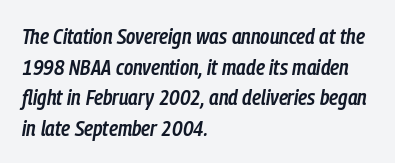
{"italic": "yes", "lean": "right", "slant_degrees": 9, "bold": "semi", "underline": "no", "align": "left", "line_spacing": "normal", "line_spacing_ratio": 1.39, "letter_spacing": "normal", "letter_spacing_em": 0.0, "glyph_px": 22}
